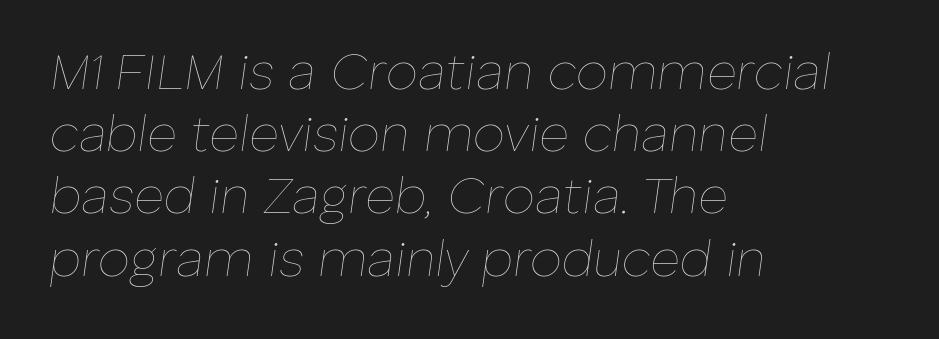
The image shows 51 px thin type, italic (leaning right); set left-aligned, line spacing 1.22x, normal letter spacing, not underlined; low stroke contrast and a medium x-height.
